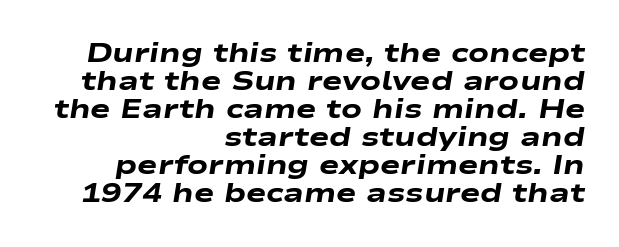
Q: Is the text bold? A: Yes.
Q: Is the text italic (slanted)? A: Yes, it leans right by about 9 degrees.
Q: Is the text underlined? A: No.
Q: How is the paragraph aligned? A: Right-aligned.
Q: Is the spacing between letters normal or unusually wide? A: Normal.
Q: Is the spacing between lines tight, normal or loose? A: Tight.
